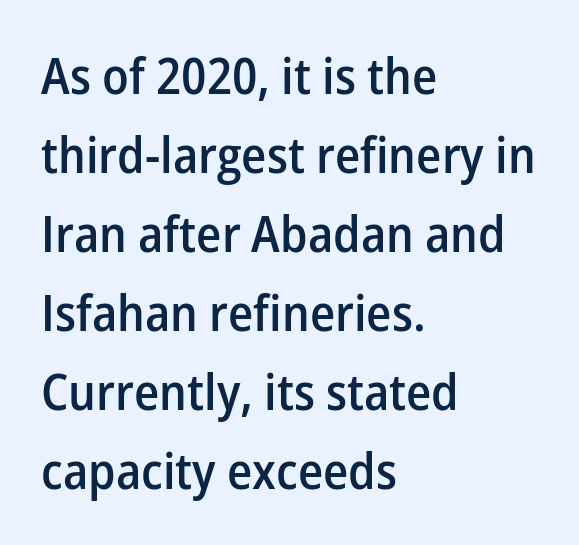
{"serif": "no", "italic": "no", "bold": "semi", "weight": "semibold", "width": "normal", "stroke_contrast": "low", "x_height": "medium", "monospaced": "no", "underline": "no", "align": "left", "line_spacing": "normal", "line_spacing_ratio": 1.58, "letter_spacing": "normal", "letter_spacing_em": 0.0, "glyph_px": 50}
